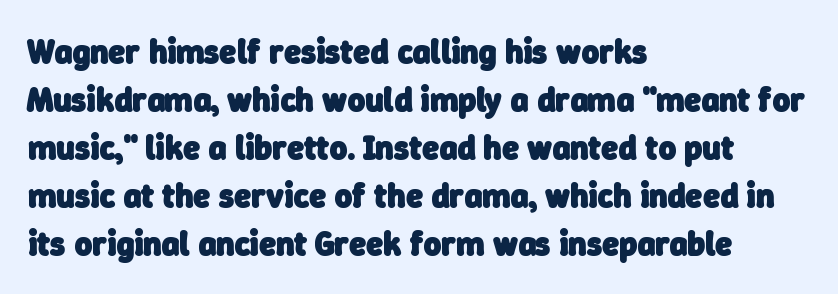
These lines carry a lot of weight — the face is fully bold. Rows of type keep a routine distance in the vertical direction. The face used here is proportionally spaced, like ordinary book or web type. Here the glyphs are tracked normally, forming tight word shapes. The glyphs are unaccompanied by any horizontal stroke below them.
